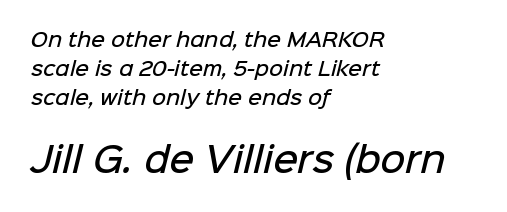
Compared with typical paragraphs, the rows here are spaced about the same. Words appear dense and cohesive because spacing is normal. Looks like regular typesetting: each glyph gets only the width it needs. The lower block of text is set noticeably larger than the block above it. Reading down the block, your eye returns to a fixed left position each line. A bit beefed up — I'd call it semibold rather than bold.
